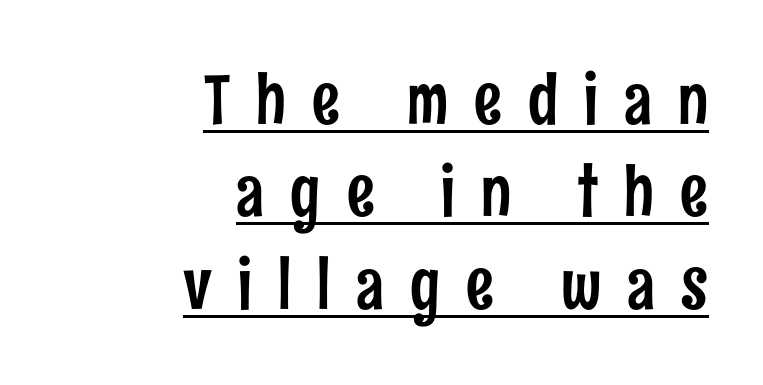
The image shows 69 px condensed sans-serif type, upright; set right-aligned, normal line spacing (1.34x), unusually wide letter spacing (+0.38 em), underlined; low stroke contrast and a medium x-height.
